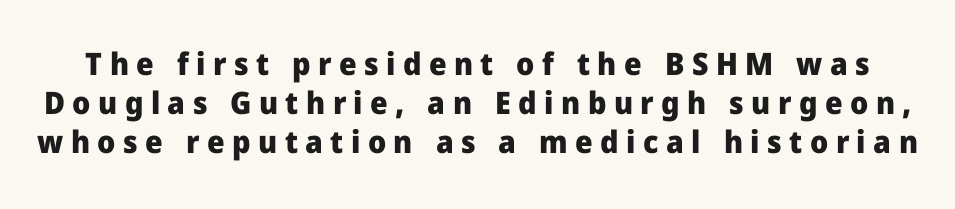
{"serif": "no", "italic": "no", "bold": "yes", "weight": "heavy", "width": "normal", "stroke_contrast": "low", "x_height": "medium", "monospaced": "no", "underline": "no", "line_spacing": "normal", "line_spacing_ratio": 1.26, "letter_spacing": "wide", "letter_spacing_em": 0.24, "glyph_px": 31}
